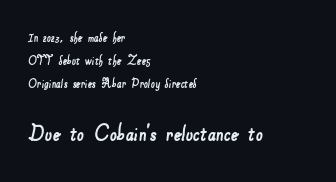
{"underline": "no", "align": "left", "line_spacing": "normal", "line_spacing_ratio": 1.65, "letter_spacing": "normal", "letter_spacing_em": 0.0, "larger_block": "second", "size_ratio": 1.79, "glyph_px": 25}
